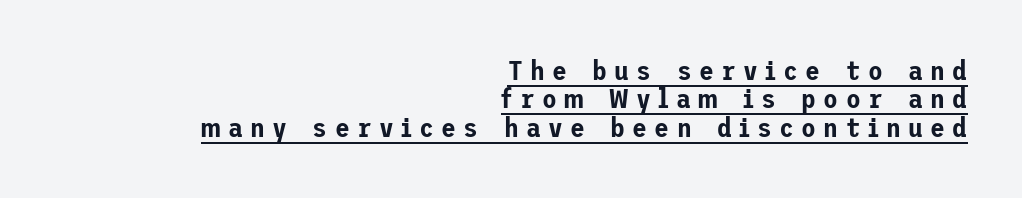
Q: Is the text italic (slanted)? A: No, it is upright.
Q: Is the text underlined? A: Yes.
Q: How is the paragraph aligned? A: Right-aligned.
Q: Is the spacing between letters normal or unusually wide? A: Unusually wide.
Q: Is the spacing between lines tight, normal or loose? A: Tight.
